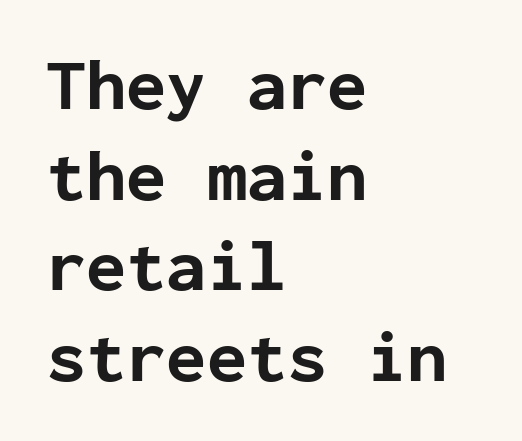
A typesetter would call this zero additional tracking. Type without underlining. This sample uses an upright cut, with every glyph sitting square on the baseline. The paragraph has a hard left edge and a soft right edge. The face used here is monospaced, like something from a code editor. Every letter is thick-stroked: bold, no question.
